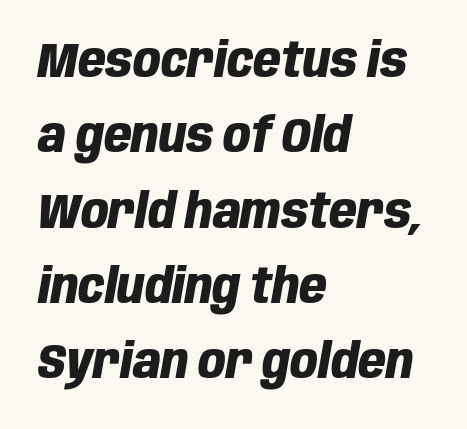
Q: Is the text bold? A: Yes.
Q: Is the text italic (slanted)? A: Yes, it leans right by about 10 degrees.
Q: Is the text underlined? A: No.
Q: How is the paragraph aligned? A: Left-aligned.
Q: Is the spacing between letters normal or unusually wide? A: Normal.
Q: Is the spacing between lines tight, normal or loose? A: Normal.
Q: Width (condensed, normal, or wide)? A: Condensed.
Q: Stroke contrast? A: Low.
Q: x-height? A: Large.
Q: Monospaced? A: No.
